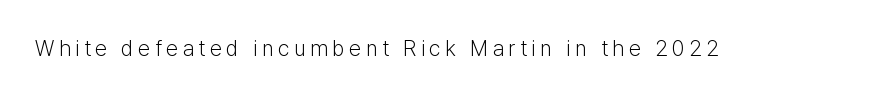
{"italic": "no", "bold": "no", "underline": "no", "letter_spacing": "wide", "letter_spacing_em": 0.2, "glyph_px": 22}
